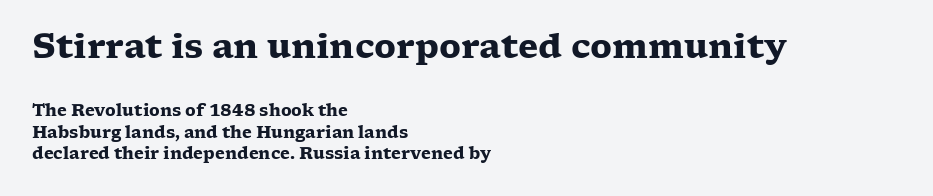
Letterform terminals end in serifs throughout the passage. Unmarked baselines from the first word to the last. Reading down the column, the eye jumps a familiar distance to each next line. Is the letter spacing exaggerated? No — it looks like the ordinary default. Looks like regular typesetting: each glyph gets only the width it needs.
